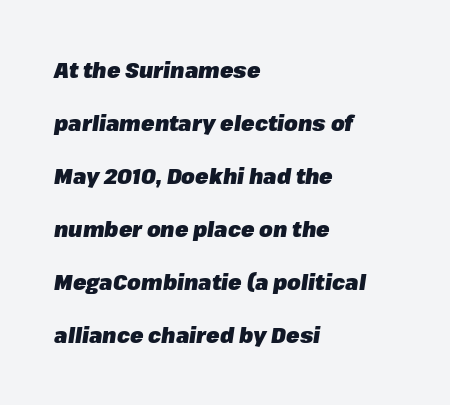
Each line starts at the same left margin while the right side varies. The string is rendered with underlining switched off. Students, observe: this is what heavily led, spacious text looks like. Look at the stroke-to-counter ratio: heavy, a bold. Spacing between characters is what you'd get straight out of the box. The face used here has a pronounced slope to its letters.
